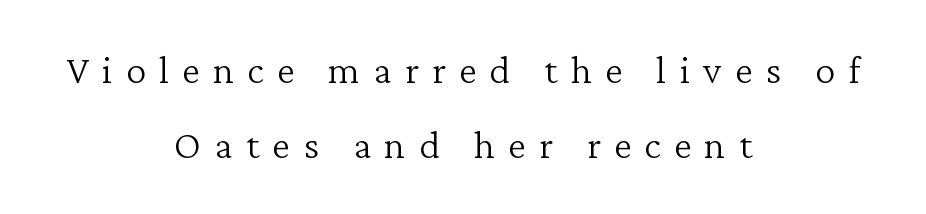
The image shows 41 px light serif type, upright; set centered, line spacing 1.83x, unusually wide letter spacing (+0.32 em), not underlined; low stroke contrast and a medium x-height.
